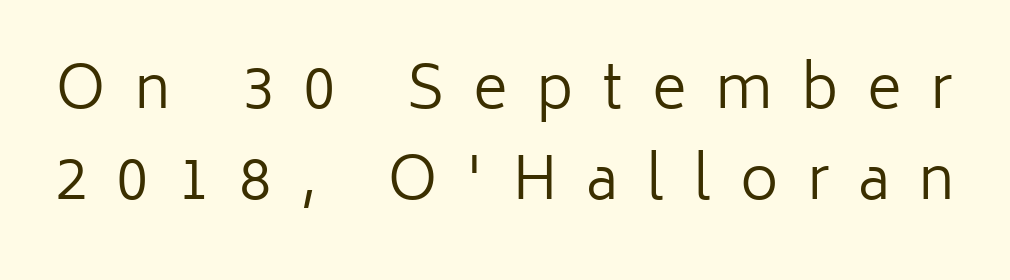
Q: Is the text bold? A: No.
Q: Is the text italic (slanted)? A: No, it is upright.
Q: Is the typeface a serif or a sans-serif typeface? A: Sans-serif.
Q: Is the text underlined? A: No.
Q: Is the spacing between letters normal or unusually wide? A: Unusually wide.
Q: Is the spacing between lines tight, normal or loose? A: Normal.
Q: Width (condensed, normal, or wide)? A: Normal.
Q: Stroke contrast? A: Low.
Q: x-height? A: Medium.
Q: Monospaced? A: No.
